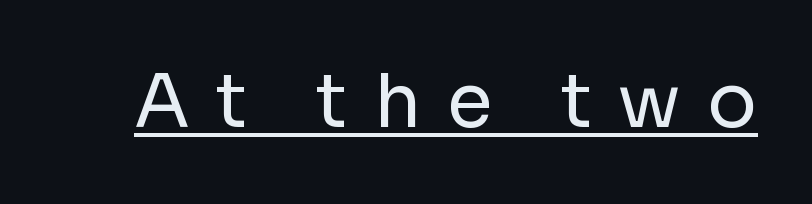
Q: Is the text bold? A: No.
Q: Is the text italic (slanted)? A: No, it is upright.
Q: Is the typeface a serif or a sans-serif typeface? A: Sans-serif.
Q: Is the text underlined? A: Yes.
Q: Is the spacing between letters normal or unusually wide? A: Unusually wide.
Q: Width (condensed, normal, or wide)? A: Normal.
Q: Stroke contrast? A: Low.
Q: x-height? A: Medium.
Q: Monospaced? A: No.
